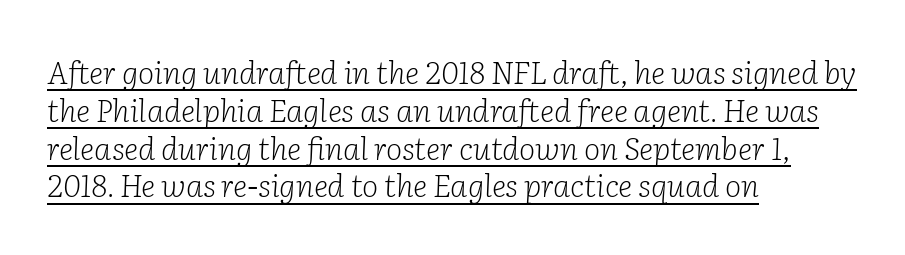
The image shows 31 px light serif type, italic (leaning right); set left-aligned, line spacing 1.22x, normal letter spacing, underlined; low stroke contrast and a medium x-height.
